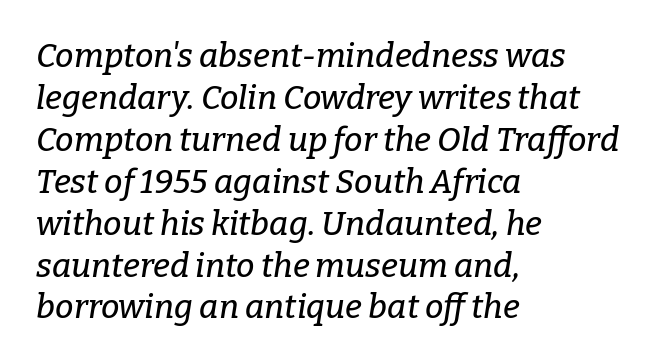
Look at the tracking — it's just the regular setting, nothing added. The rendering uses natural spacing where letterforms have individual widths. Which margin do the lines hug? The left one — the right edge is uneven. This is oblique type, the kind used for emphasis or titles. Regarding serifs, this sample has them. Whoever set this chose a conventional vertical rhythm.
